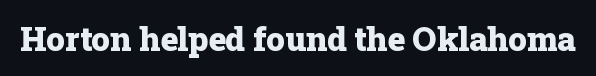
This sample uses an upright cut, with every glyph sitting square on the baseline. The typeface chosen for these lines features serifs. Set as a true bold cut, around the 700 mark. No extra tracking has been applied to these lines. Varying glyph widths throughout — classic text-font behaviour.
